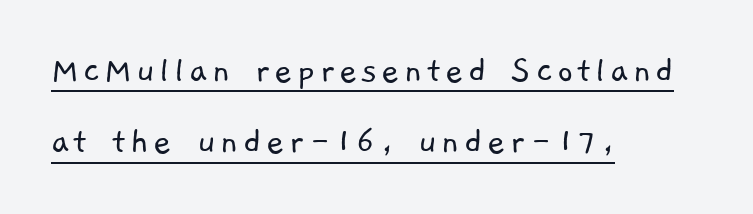
Q: Is the text bold? A: No.
Q: Is the typeface a serif or a sans-serif typeface? A: Sans-serif.
Q: Is the text underlined? A: Yes.
Q: How is the paragraph aligned? A: Left-aligned.
Q: Width (condensed, normal, or wide)? A: Normal.
Q: Stroke contrast? A: Low.
Q: x-height? A: Medium.
Q: Monospaced? A: No.
